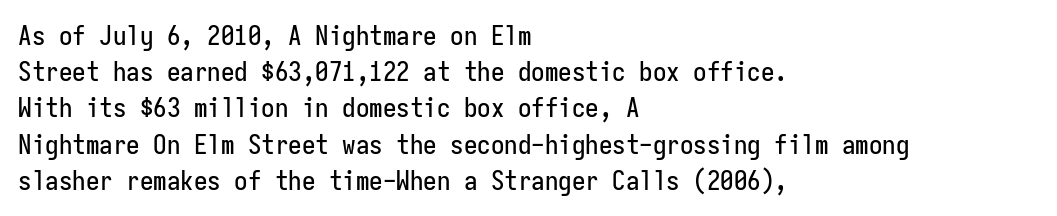
Q: Is the text italic (slanted)? A: No, it is upright.
Q: Is the text underlined? A: No.
Q: How is the paragraph aligned? A: Left-aligned.
Q: Is the spacing between letters normal or unusually wide? A: Normal.
Q: Is the spacing between lines tight, normal or loose? A: Normal.
